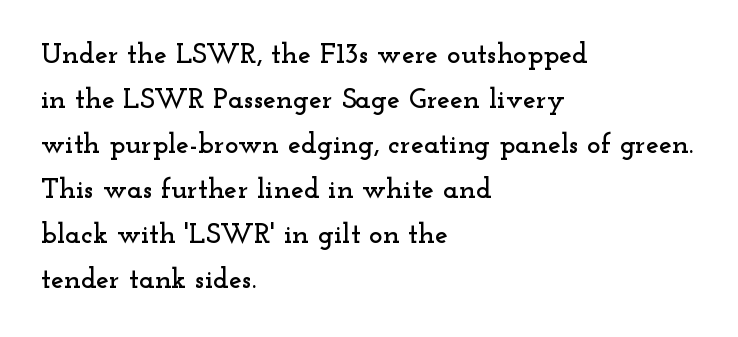
{"serif": "yes", "italic": "no", "width": "wide", "stroke_contrast": "low", "x_height": "small", "monospaced": "no", "underline": "no", "align": "left", "line_spacing": "normal", "line_spacing_ratio": 1.55, "letter_spacing": "normal", "letter_spacing_em": 0.0, "glyph_px": 29}
